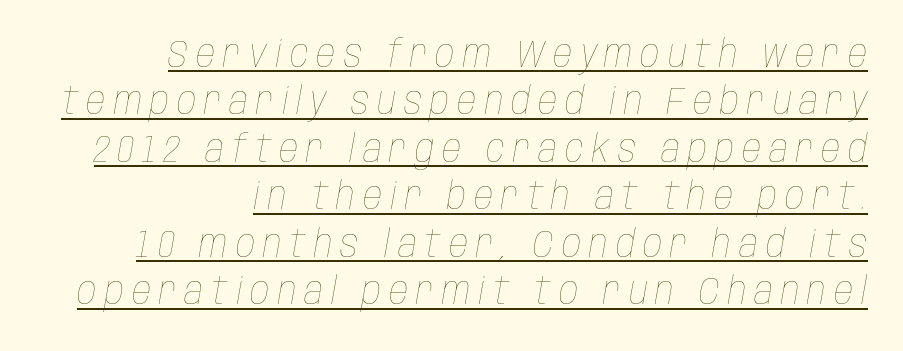
The image shows 38 px thin, condensed type, italic (leaning right); set right-aligned, normal line spacing (1.25x), unusually wide letter spacing (+0.21 em), underlined; low stroke contrast and a large x-height.
